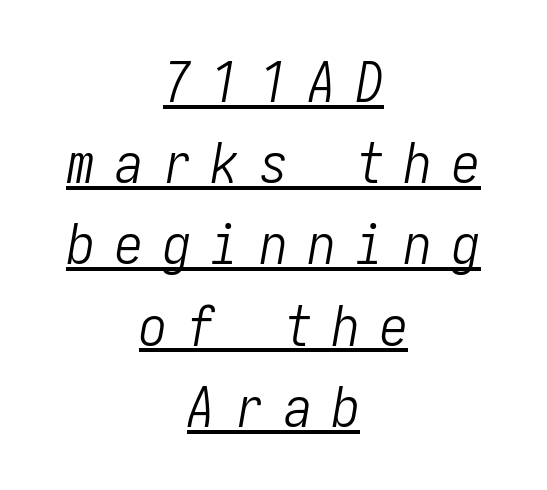
Each line is balanced around a shared central axis. These lines were composed using italics. Evenly set lines give the paragraph a standard silhouette. Beneath each row of characters lies a ruled line.
